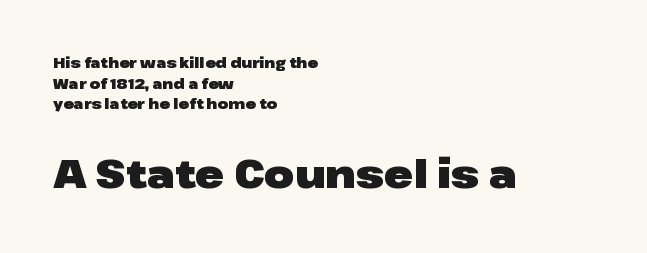
The following chunk of copy outweighs the initial chunk in type size. Reading down the column, the eye jumps a familiar distance to each next line. Quick note: not italic, upright. In terms of weight, the rendering is a true, heavy bold.
